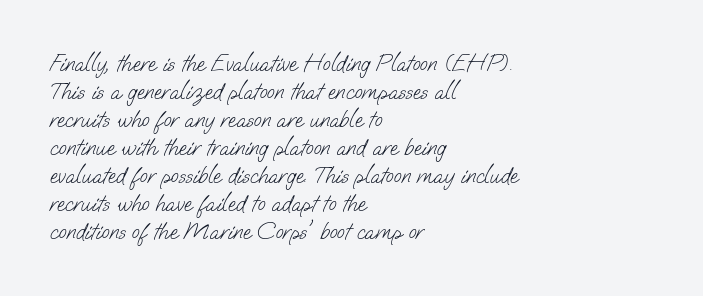
{"bold": "no", "underline": "no", "align": "left", "line_spacing_ratio": 1.22, "letter_spacing": "normal", "letter_spacing_em": 0.0, "glyph_px": 23}
